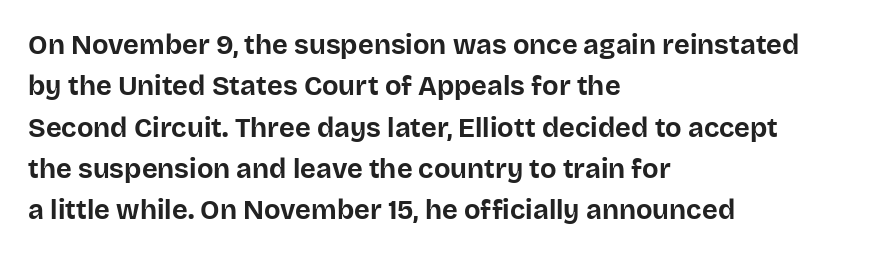
This block has exactly the height ordinary leading produces. The letterforms sit shoulder to shoulder at normal distance. On the weight axis this lands at bold, roughly 700. Line beginnings align vertically; line endings do not. A roman cut, with each character standing at attention.
